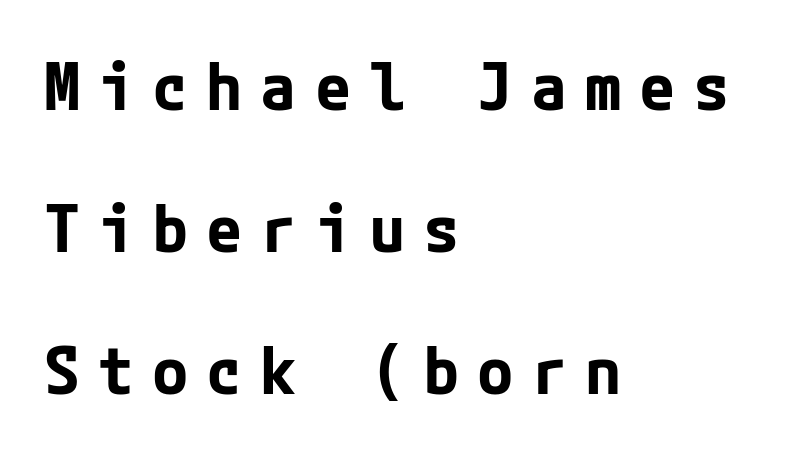
If you measured baseline to baseline, you'd find a long distance. The space beneath each line is pristine and unruled. The font family rendered here belongs to the sans-serif group. Honestly, the letter spacing is so wide it's the main thing you notice. Notice how the stems are strictly vertical — no italics here. Short and long lines alike share a common starting point at left.
